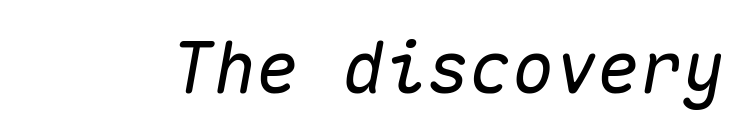
{"italic": "yes", "lean": "right", "slant_degrees": 10, "width": "normal", "stroke_contrast": "medium", "x_height": "medium", "monospaced": "yes", "underline": "no", "letter_spacing": "normal", "letter_spacing_em": 0.0, "glyph_px": 71}
